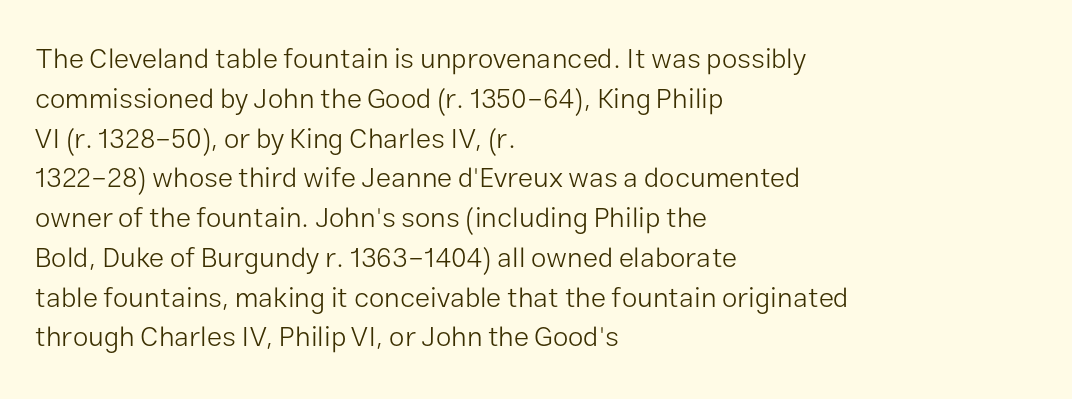
Q: Is the text bold? A: No.
Q: Is the text italic (slanted)? A: No, it is upright.
Q: Is the typeface a serif or a sans-serif typeface? A: Sans-serif.
Q: Is the text underlined? A: No.
Q: How is the paragraph aligned? A: Left-aligned.
Q: Is the spacing between letters normal or unusually wide? A: Normal.
Q: Is the spacing between lines tight, normal or loose? A: Normal.
Q: Width (condensed, normal, or wide)? A: Normal.
Q: Stroke contrast? A: Low.
Q: x-height? A: Medium.
Q: Monospaced? A: No.
